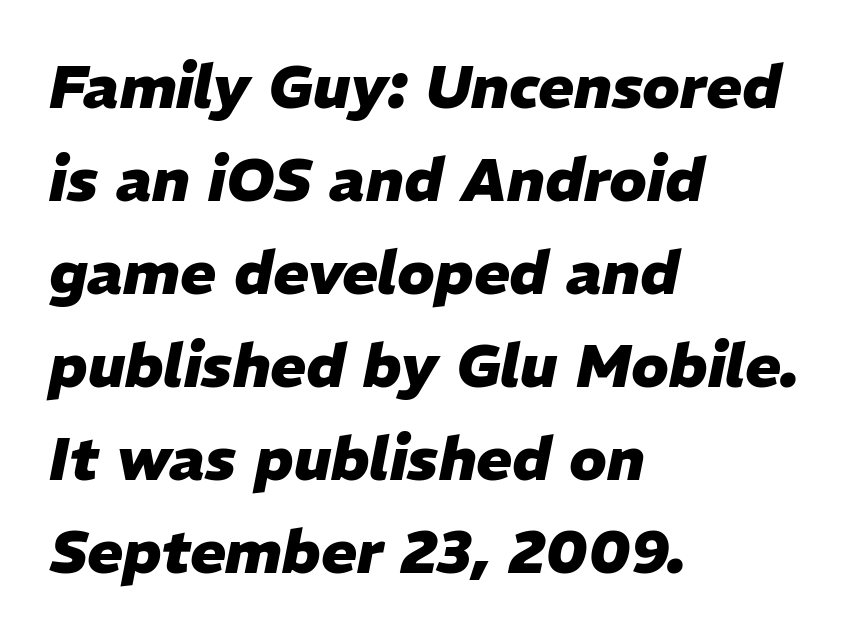
The image shows 60 px heavy type, italic (leaning right); set left-aligned, normal line spacing (1.55x), normal letter spacing, not underlined; low stroke contrast and a medium x-height.
